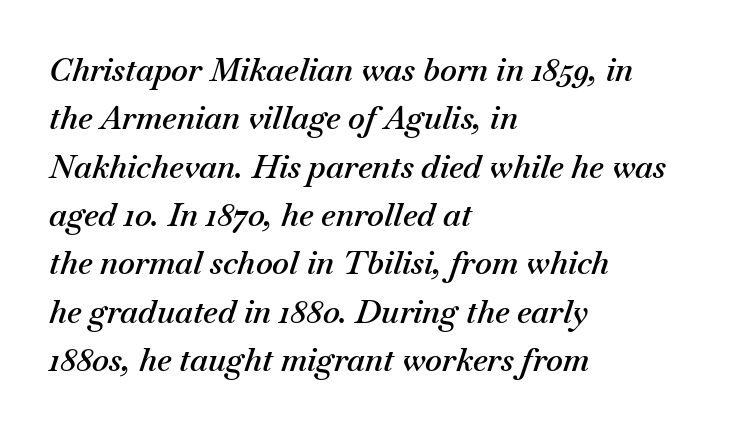
Q: Is the text bold? A: Semi-bold.
Q: Is the text italic (slanted)? A: Yes, it leans right by about 18 degrees.
Q: Is the text underlined? A: No.
Q: How is the paragraph aligned? A: Left-aligned.
Q: Is the spacing between letters normal or unusually wide? A: Normal.
Q: Is the spacing between lines tight, normal or loose? A: Normal.
Q: Width (condensed, normal, or wide)? A: Normal.
Q: Stroke contrast? A: Medium.
Q: x-height? A: Small.
Q: Monospaced? A: No.
